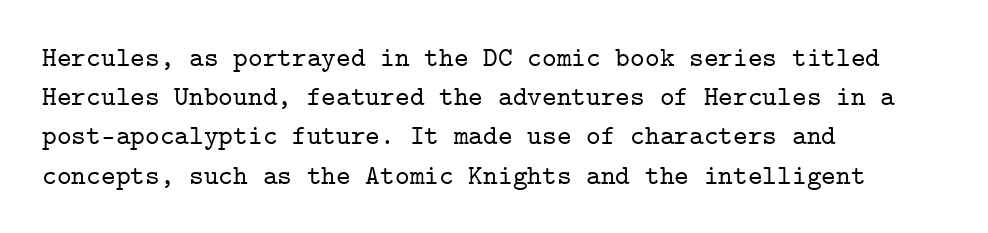
{"serif": "yes", "italic": "no", "width": "normal", "stroke_contrast": "low", "x_height": "medium", "monospaced": "yes", "underline": "no", "align": "left", "line_spacing": "normal", "line_spacing_ratio": 1.4, "letter_spacing": "normal", "letter_spacing_em": 0.0, "glyph_px": 28}
